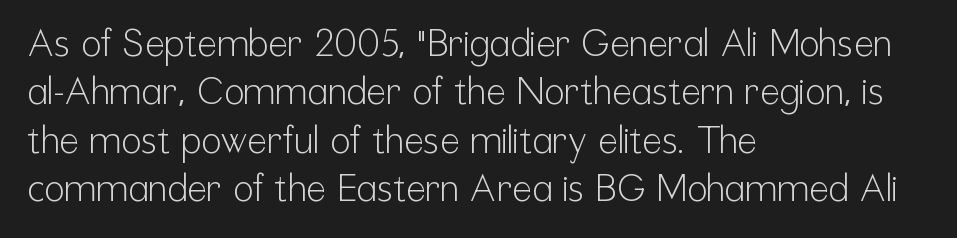
Is there any slant? The stems are plumb. The typesetting does not lean heavy: it is not bold. Decoration check: the copy has no underline. Typographically, this falls in the sans-serif category. In terms of letterspacing, this is plain default setting.
